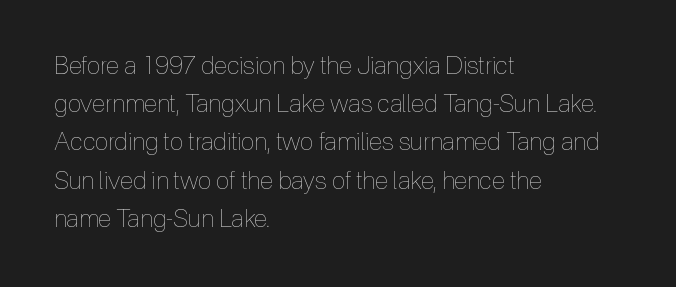
The glyphs are unaccompanied by any horizontal stroke below them. Posture: vertical. These lines keep a tight, regular rhythm from letter to letter. Interline gaps are of average width in this sample. The paragraph shown leans on its left margin.
